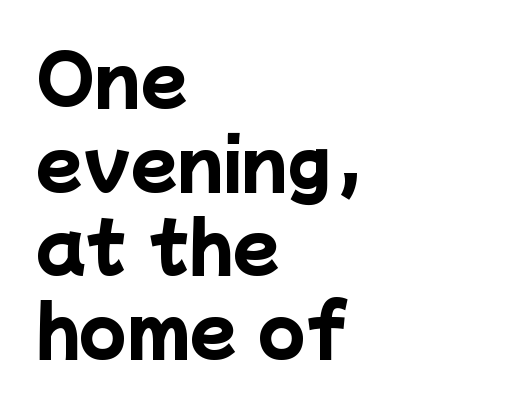
The image shows 68 px heavy sans-serif type; set left-aligned, line spacing 1.23x, normal letter spacing, not underlined; low stroke contrast and a medium x-height.
